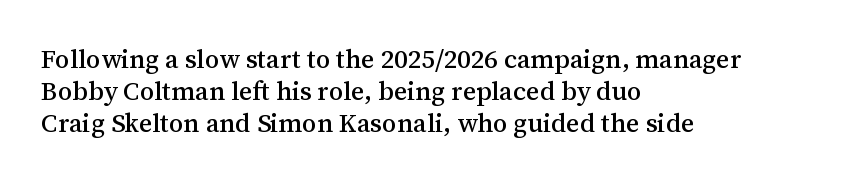
{"italic": "no", "underline": "no", "align": "left", "line_spacing_ratio": 1.24, "letter_spacing": "normal", "letter_spacing_em": 0.0, "glyph_px": 26}
